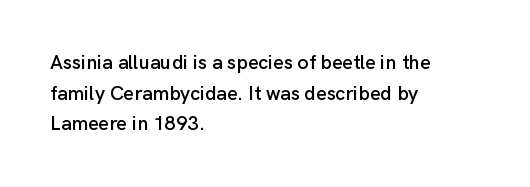
{"italic": "no", "underline": "no", "align": "left", "line_spacing": "normal", "line_spacing_ratio": 1.53, "letter_spacing": "normal", "letter_spacing_em": 0.0, "glyph_px": 20}
